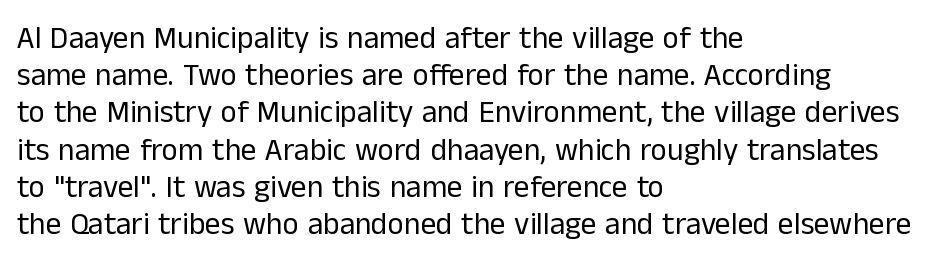
{"serif": "no", "italic": "no", "bold": "no", "weight": "regular", "width": "normal", "stroke_contrast": "low", "x_height": "medium", "monospaced": "no", "underline": "no", "align": "left", "line_spacing_ratio": 1.2, "letter_spacing": "normal", "letter_spacing_em": 0.0, "glyph_px": 31}
